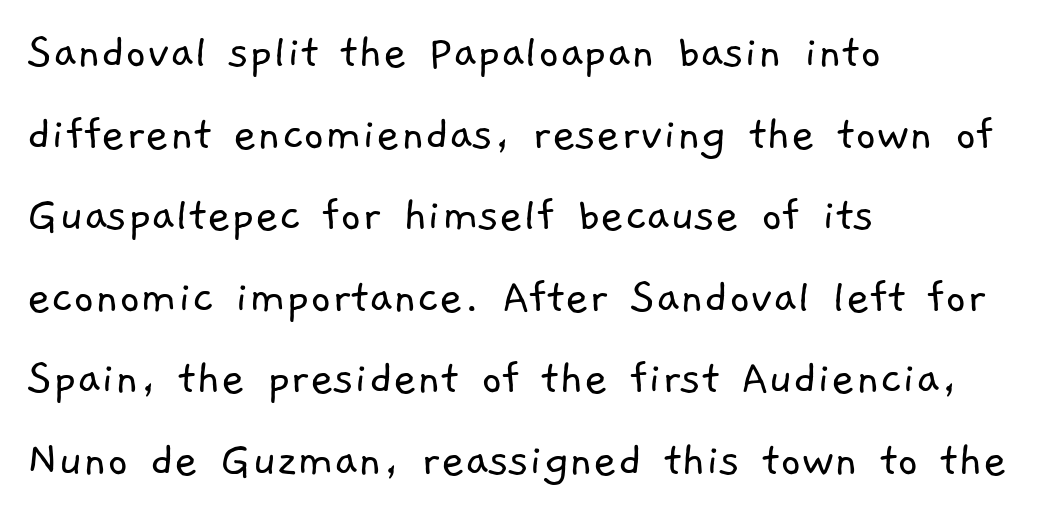
Q: Is the text bold? A: No.
Q: Is the typeface a serif or a sans-serif typeface? A: Sans-serif.
Q: Is the text underlined? A: No.
Q: How is the paragraph aligned? A: Left-aligned.
Q: Is the spacing between letters normal or unusually wide? A: Normal.
Q: Is the spacing between lines tight, normal or loose? A: Normal.
Q: Width (condensed, normal, or wide)? A: Normal.
Q: Stroke contrast? A: Low.
Q: x-height? A: Medium.
Q: Monospaced? A: No.
